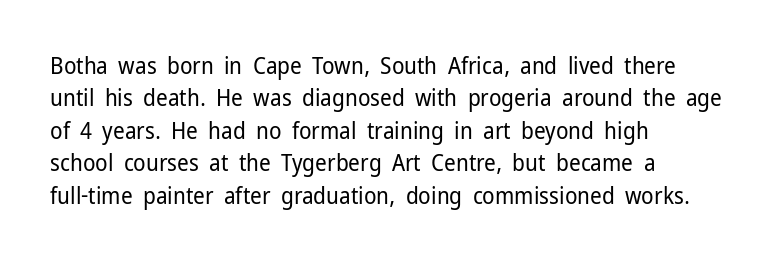
The image shows 23 px text type, upright; set left-aligned, normal line spacing (1.41x), normal letter spacing, not underlined.
